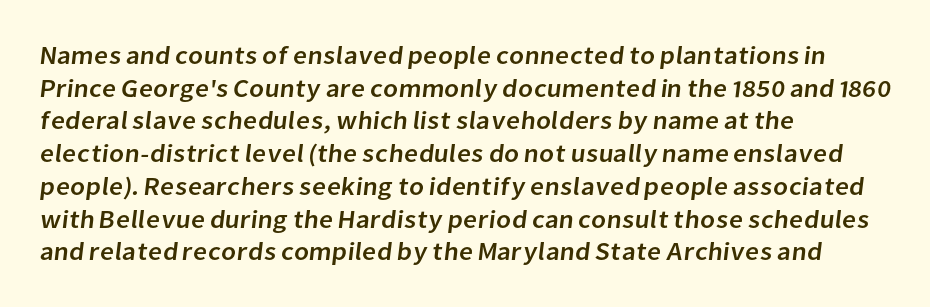
{"underline": "no", "align": "left", "line_spacing": "normal", "line_spacing_ratio": 1.31, "letter_spacing": "normal", "letter_spacing_em": 0.0, "glyph_px": 25}
